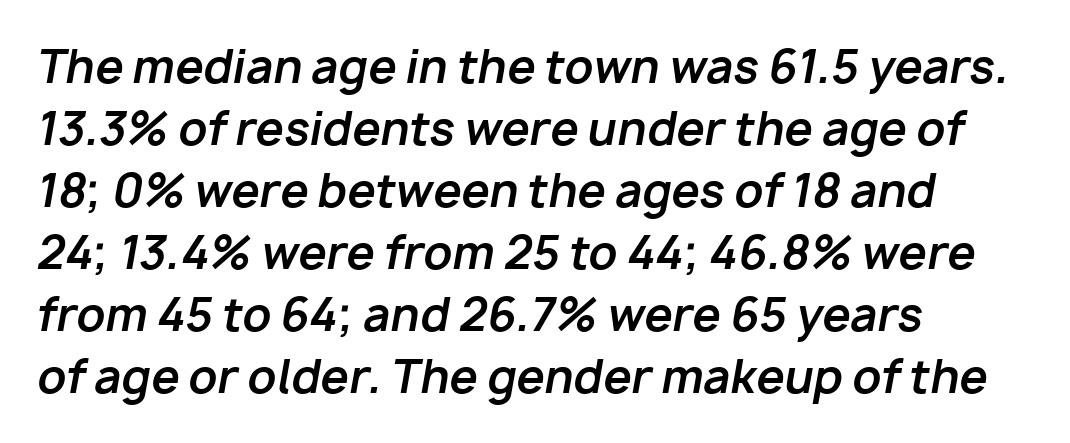
Tracking value appears to be zero — textbook default spacing. The strokes are fattened all the way to bold. The compositor pushed each line to the left boundary. Do the characters align in a grid? No, the font is proportional.
